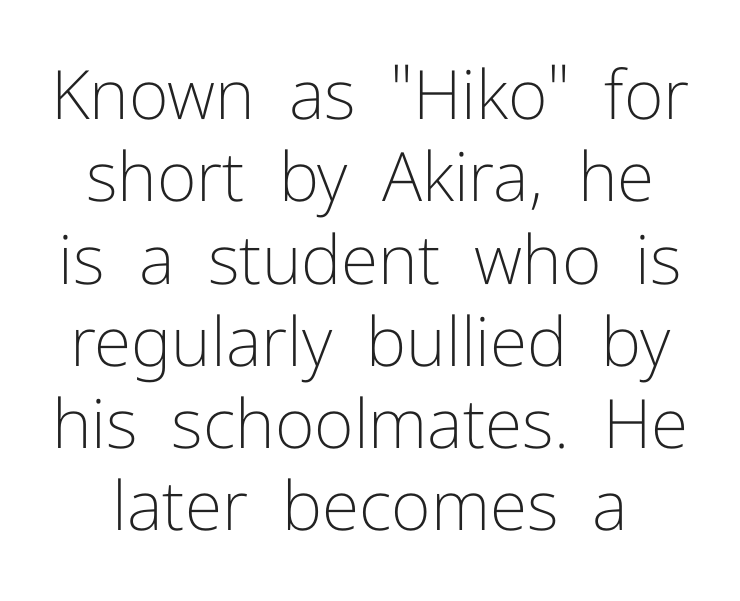
The image shows 68 px light sans-serif type, upright; set line spacing 1.21x, normal letter spacing, not underlined; low stroke contrast and a medium x-height.
